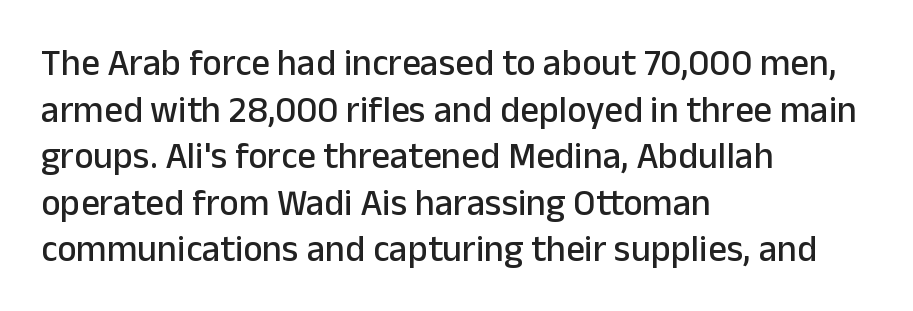
The image shows 37 px sans-serif type, upright; set left-aligned, normal line spacing (1.26x), normal letter spacing, not underlined; low stroke contrast and a medium x-height.
